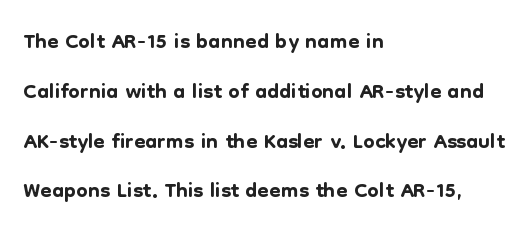
The image shows 33 px sans-serif type, upright; set left-aligned, normal line spacing (1.51x), normal letter spacing, not underlined; low stroke contrast and a medium x-height.
